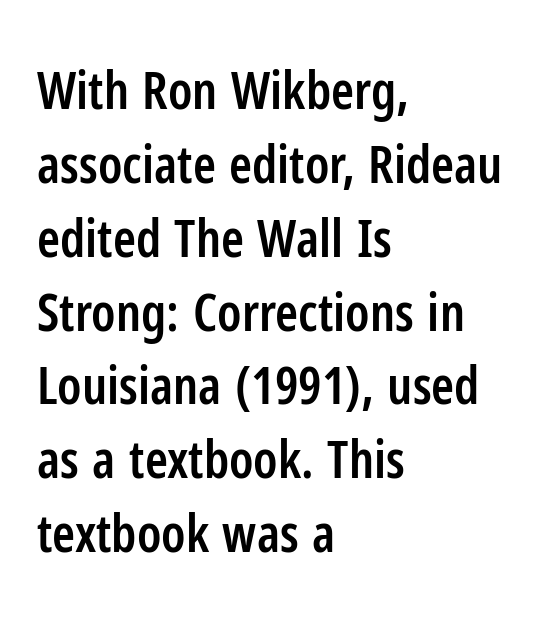
Evenly set lines give the paragraph a standard silhouette. The passage shown is typeset with a sans-serif family. Designer's note — italics off, roman on. Each word holds together tightly as a unit, with standard inter-letter gaps. Line beginnings align vertically; line endings do not.
